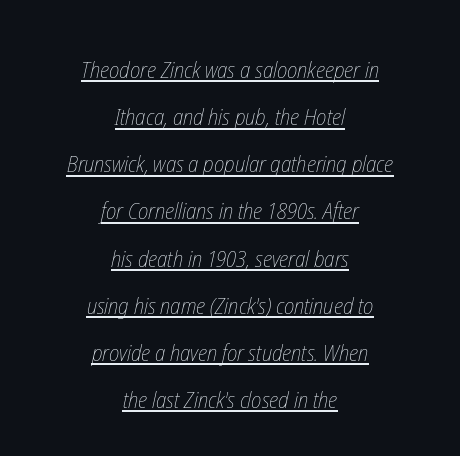
Q: Is the text bold? A: No.
Q: Is the text underlined? A: Yes.
Q: How is the paragraph aligned? A: Centered.
Q: Is the spacing between letters normal or unusually wide? A: Normal.
Q: Is the spacing between lines tight, normal or loose? A: Loose.
